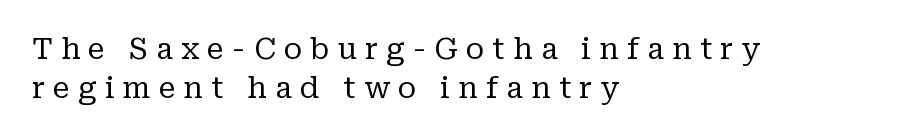
The face used here is proportionally spaced, like ordinary book or web type. The specimen reads as upright at a glance. Descender tails drop into unmarked territory. Each new line begins a customary step beneath the previous one.
